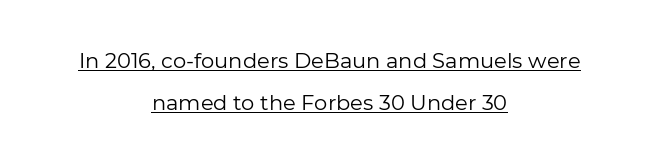
A baseline rule has been typeset under these characters. The letters look calm and open, with moderate or lighter stems. The vertical gap from one line to the next is large. The line texture is even and compact thanks to regular tracking. A centered setting, common on invitations and titles, is used for this passage.
